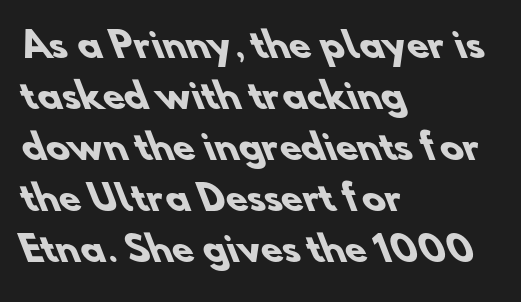
Q: Is the text bold? A: Yes.
Q: Is the typeface a serif or a sans-serif typeface? A: Sans-serif.
Q: Is the text underlined? A: No.
Q: How is the paragraph aligned? A: Left-aligned.
Q: Is the spacing between letters normal or unusually wide? A: Normal.
Q: Is the spacing between lines tight, normal or loose? A: Normal.
Q: Width (condensed, normal, or wide)? A: Normal.
Q: Stroke contrast? A: Low.
Q: x-height? A: Small.
Q: Monospaced? A: No.
